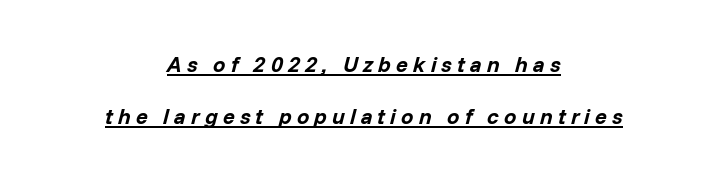
Is the type bold? Yes — the strokes are clearly thick and heavy. Each new line begins a long way beneath the previous one. There's an unmistakable incline to the writing here. You can see a thin bar hugging the bottom of the glyphs. Substantial extra tracking has been applied to these lines.
